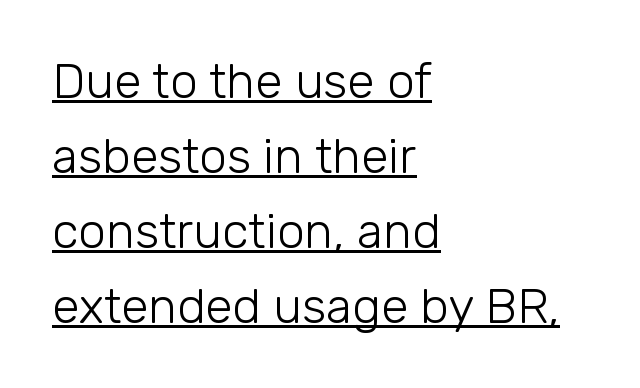
The line-height multiplier appears to be the usual default. These lines are rendered in a variable-pitch font. Every stem runs plumb, perpendicular to the baseline. One-word summary of the alignment: left.
